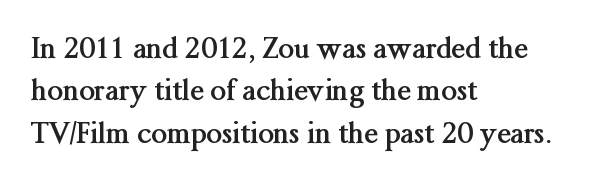
The font is running at its bold setting. Is the block centered? No — it sits flush against the left margin. A typesetter would call this proportional, since set widths differ per character. Unlike a clean sans, this face finishes its strokes with serifs. The lines sit at an ordinary, default distance from one another.
